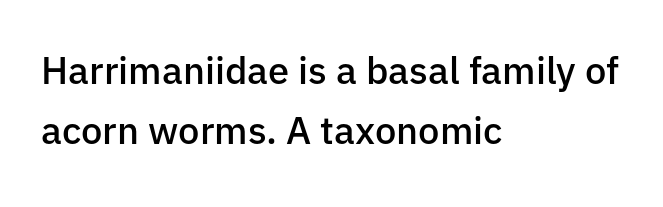
A typesetter would label this face a sans. Italic: no, the glyphs are upright roman. A classic flush-left, rag-right setting is used for this passage. You could not count columns in this text — the font is proportionally spaced. What stands out about the letter spacing? Nothing — it is the standard amount.
